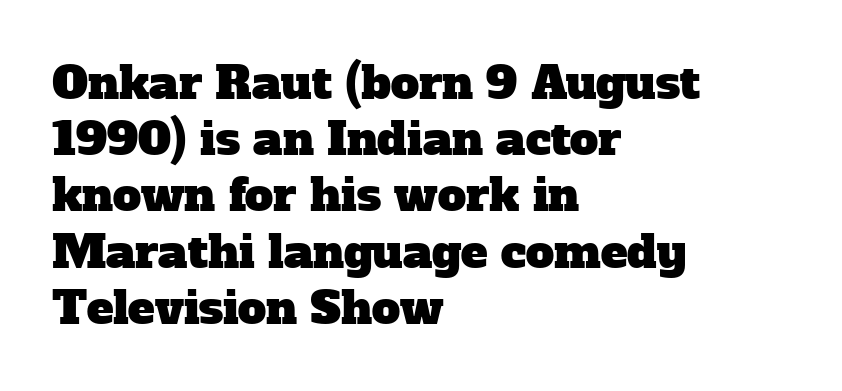
The face used here is proportionally spaced, like ordinary book or web type. This sample is left-justified, so line endings fall wherever the words run out. The type family on display is of the serif kind. Has an underline been added? It has not. Students, note that the glyphs here touch the page at normal intervals. This sample keeps an unexceptional amount of space between lines.
